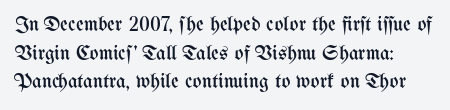
{"italic": "no", "bold": "no", "underline": "no", "line_spacing": "normal", "line_spacing_ratio": 1.36, "letter_spacing": "normal", "letter_spacing_em": 0.0, "glyph_px": 21}
